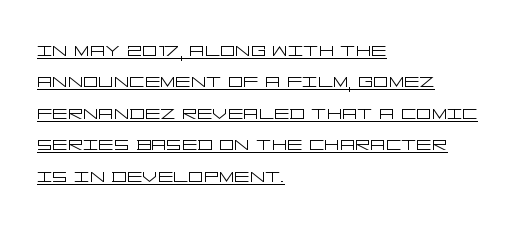
The image shows 24 px text type, upright; set left-aligned, normal line spacing (1.31x), normal letter spacing, underlined.
